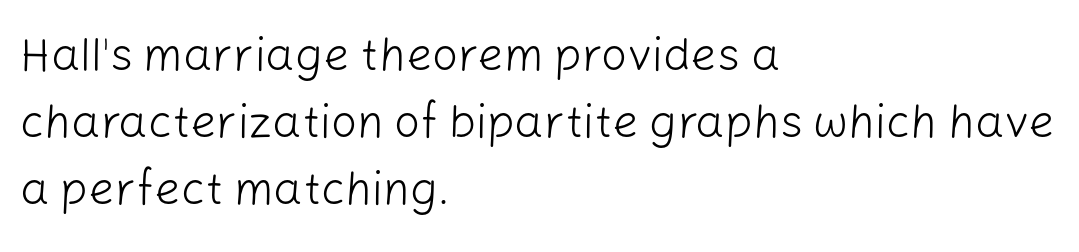
Short and long lines alike share a common starting point at left. Between one letter and the next there's only the usual sliver of space. Descenders are the only things crossing below the line. These lines are rendered in a variable-pitch font. Tall strokes in this sample are plumb rather than angled.
